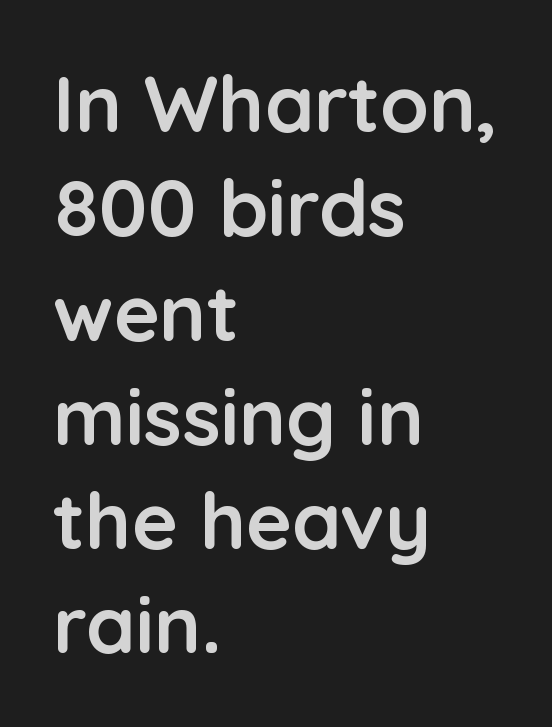
The image shows 79 px semibold sans-serif type, upright; set left-aligned, normal line spacing (1.32x), normal letter spacing, not underlined; low stroke contrast and a medium x-height.
